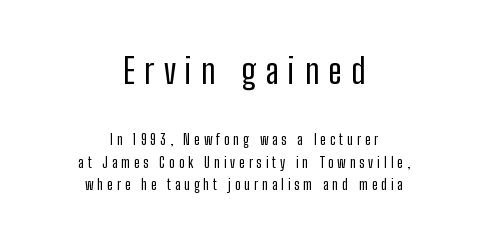
The typography opts for an upright posture over an oblique one. A clean baseline with only descenders dipping below it. This sample keeps an unexceptional amount of space between lines. These lines stack symmetrically, like a column narrowing and widening about its center. A sans-serif font was chosen for this passage.
